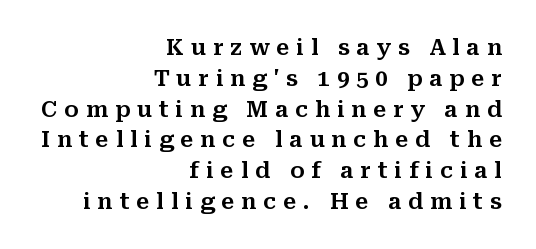
The image shows 22 px text type, upright; set right-aligned, normal line spacing (1.4x), unusually wide letter spacing (+0.31 em), not underlined.
